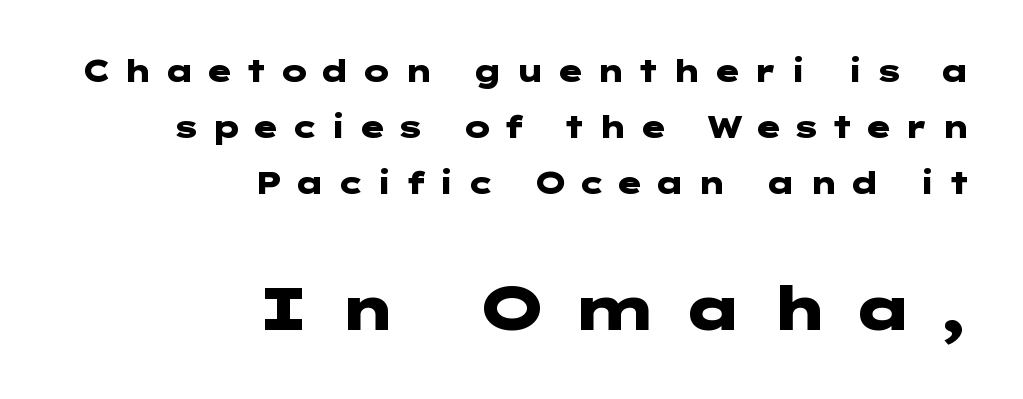
The image shows 61 px heavy, wide sans-serif type, upright; set right-aligned, line spacing 1.87x, unusually wide letter spacing (+0.36 em), not underlined; the second (bottom) block is 2.03x larger; low stroke contrast and a medium x-height.
